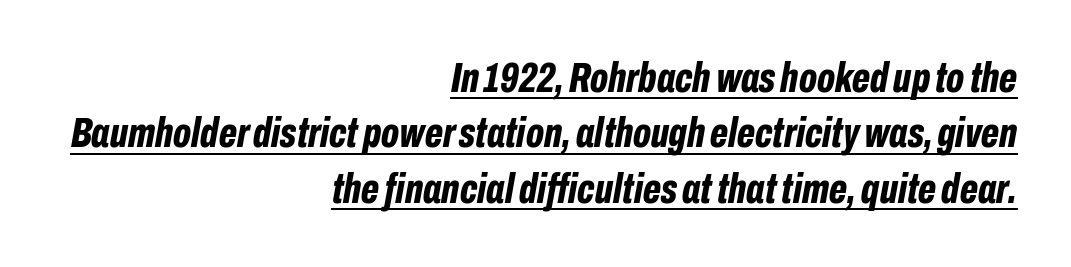
Q: Is the text bold? A: Yes.
Q: Is the text italic (slanted)? A: Yes, it leans right by about 10 degrees.
Q: Is the text underlined? A: Yes.
Q: How is the paragraph aligned? A: Right-aligned.
Q: Is the spacing between letters normal or unusually wide? A: Normal.
Q: Is the spacing between lines tight, normal or loose? A: Normal.
Q: Width (condensed, normal, or wide)? A: Condensed.
Q: Stroke contrast? A: Low.
Q: x-height? A: Medium.
Q: Monospaced? A: No.
